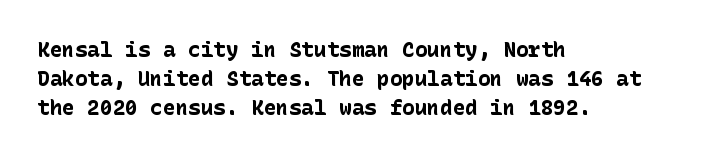
The image shows 21 px bold type, upright; set left-aligned, normal line spacing (1.39x), normal letter spacing, not underlined.
